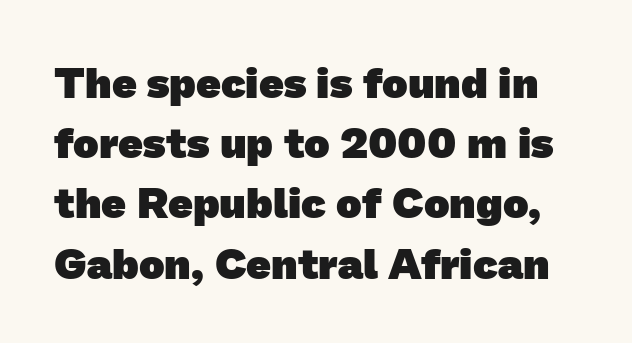
Q: Is the text bold? A: Yes.
Q: Is the typeface a serif or a sans-serif typeface? A: Sans-serif.
Q: Is the text underlined? A: No.
Q: Is the spacing between letters normal or unusually wide? A: Normal.
Q: Is the spacing between lines tight, normal or loose? A: Normal.
Q: Width (condensed, normal, or wide)? A: Normal.
Q: Stroke contrast? A: Low.
Q: x-height? A: Medium.
Q: Monospaced? A: No.
